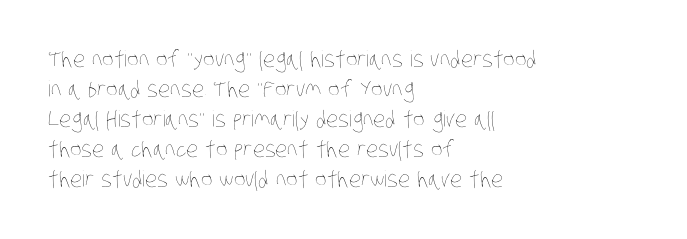
Observe the ordinary spacing: letters are neighbours, not strangers. Reading down the block, your eye returns to a fixed left position each line. Summary of weight: not heavy and not bold. Clear beneath every line of the passage. A normal amount of white space separates one row of letters from the next.
